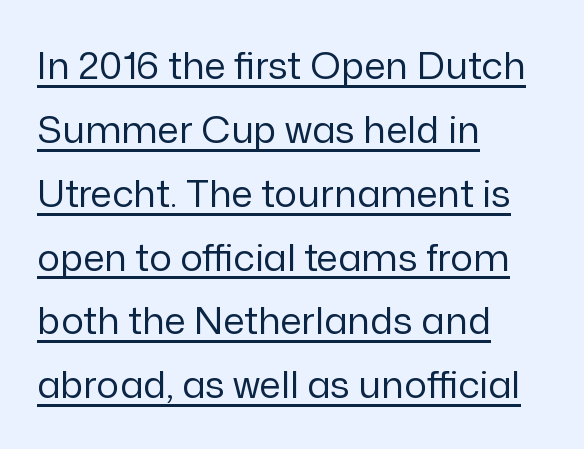
{"serif": "no", "italic": "no", "bold": "no", "weight": "regular", "width": "normal", "stroke_contrast": "low", "x_height": "medium", "monospaced": "no", "underline": "yes", "align": "left", "line_spacing": "normal", "line_spacing_ratio": 1.68, "letter_spacing": "normal", "letter_spacing_em": 0.0, "glyph_px": 38}
